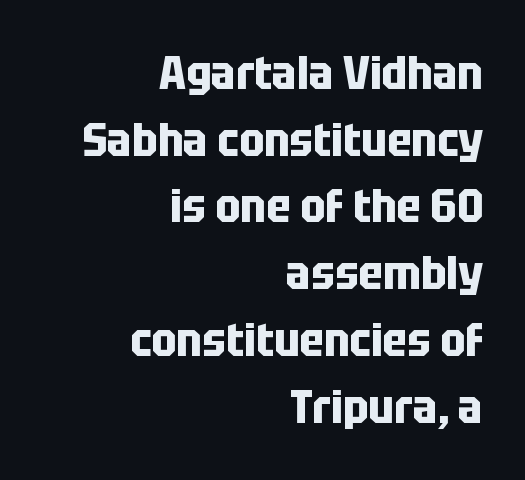
{"serif": "no", "italic": "no", "bold": "yes", "weight": "bold", "width": "condensed", "stroke_contrast": "low", "x_height": "large", "monospaced": "no", "underline": "no", "align": "right", "line_spacing": "normal", "line_spacing_ratio": 1.42, "letter_spacing": "normal", "letter_spacing_em": 0.0, "glyph_px": 47}
